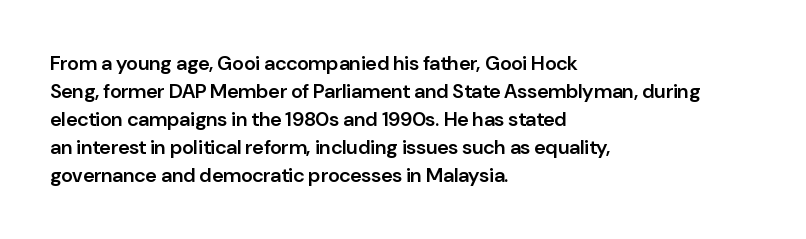
Designer's note — italics off, roman on. How are the letters spaced? Ordinarily, with no added tracking. Heft: intermediate — a semibold. Horizontal bands of white between lines are of average thickness. The typesetter chose a ragged-right arrangement here. Beneath every word, the page is bare.
